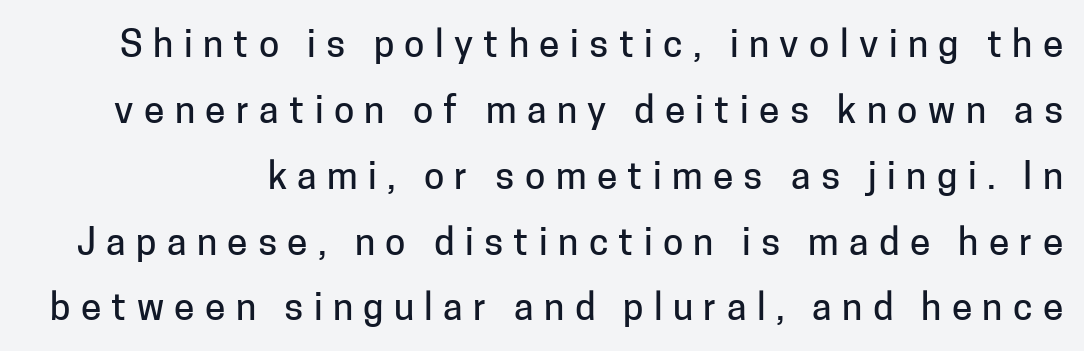
Each word looks stretched out because of the extra space between its letters. The area under the type is left untouched. You could not count columns in this text — the font is proportionally spaced. Stroke terminals: plain, sans-serif.
